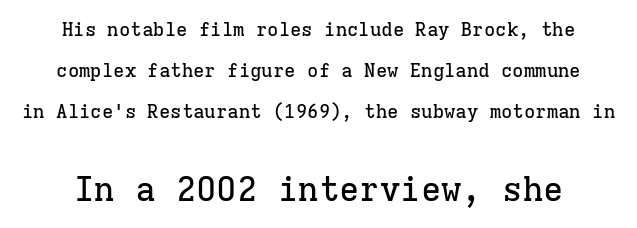
Each row of text sits above clean, open space. Designer's note — italics off, roman on. This sample uses a serif face. Summary of vertical rhythm: relaxed, with wide interline spacing. Reading top to bottom, the characters get bigger at the block break. The tracking reads as untouched default to a designer's eye.
